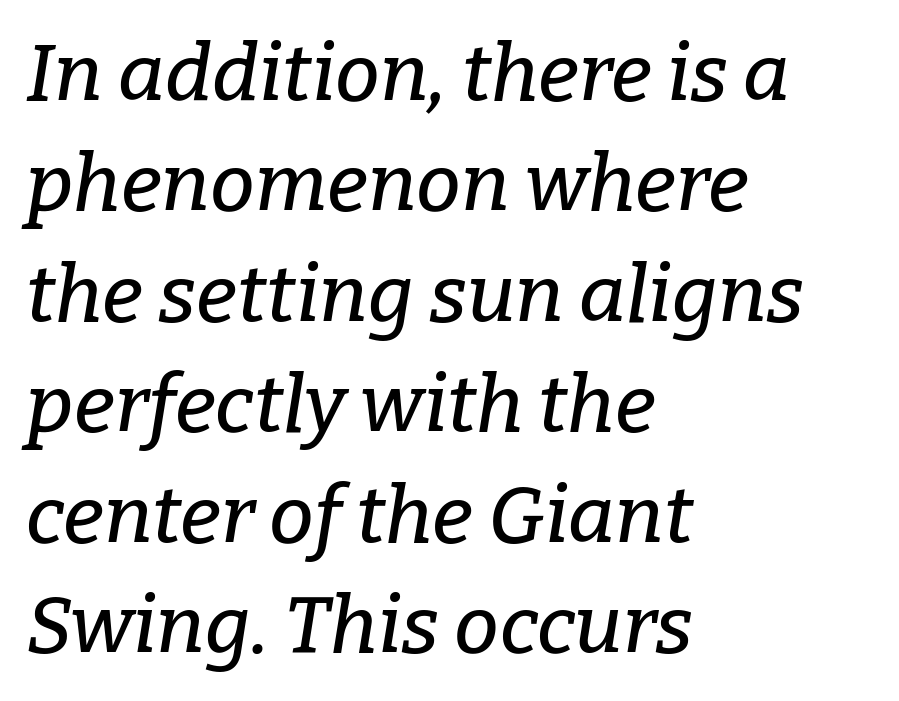
Looking at the ascenders, they clearly lean. Does extra space separate the letters? No, they use regular spacing. Note the varied advance widths — an 'i' is clearly narrower than an 'm'. The glyphs are unaccompanied by any horizontal stroke below them. The rendering shows small feet on the letterforms — a serif design.
